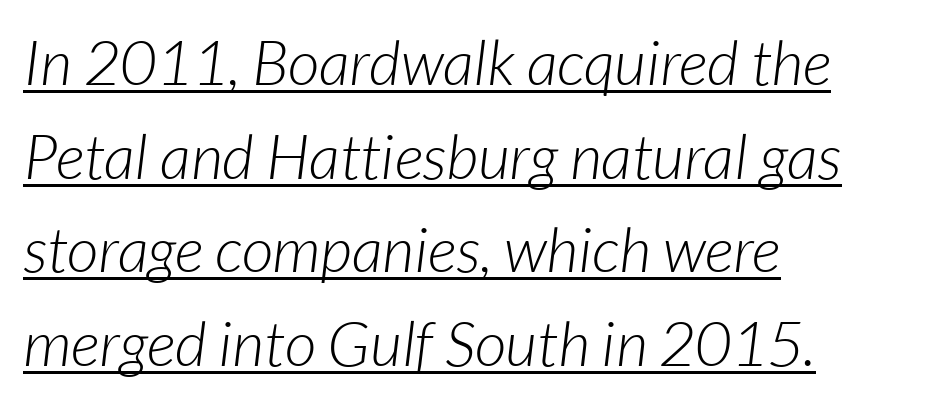
The image shows 62 px light type, italic (leaning right); set left-aligned, normal line spacing (1.51x), normal letter spacing, underlined; low stroke contrast and a medium x-height.
